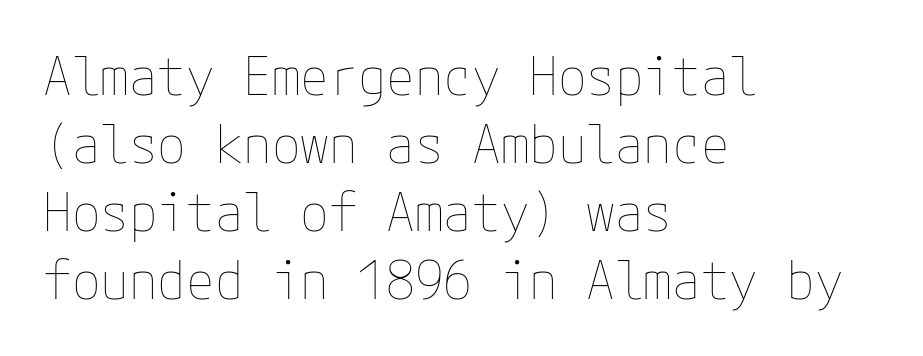
{"italic": "no", "bold": "no", "weight": "thin", "width": "normal", "stroke_contrast": "low", "x_height": "medium", "underline": "no", "align": "left", "line_spacing": "normal", "line_spacing_ratio": 1.31, "letter_spacing": "normal", "letter_spacing_em": 0.0, "glyph_px": 52}
